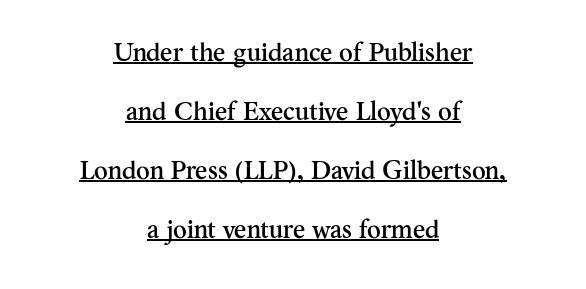
The image shows 26 px text type, upright; set centered, loose line spacing (2.27x), normal letter spacing, underlined.
